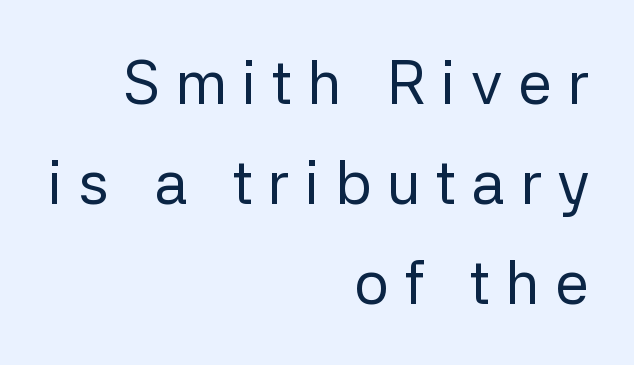
The image shows 61 px regular-weight sans-serif type, upright; set right-aligned, normal line spacing (1.64x), unusually wide letter spacing (+0.25 em), not underlined; low stroke contrast and a medium x-height.
